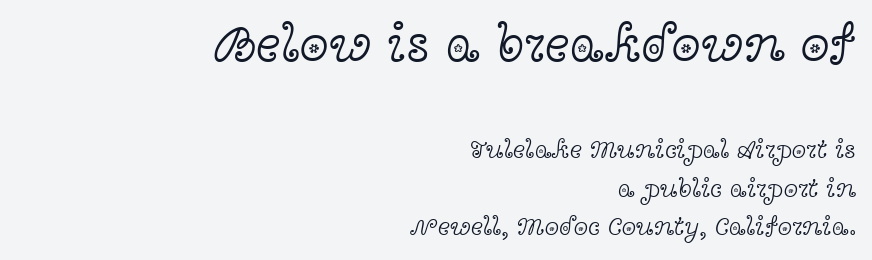
{"serif": "yes", "bold": "no", "weight": "light", "width": "wide", "x_height": "medium", "monospaced": "no", "underline": "no", "align": "right", "line_spacing": "normal", "line_spacing_ratio": 1.47, "letter_spacing": "normal", "letter_spacing_em": 0.0, "larger_block": "first", "size_ratio": 2.04, "glyph_px": 53}
